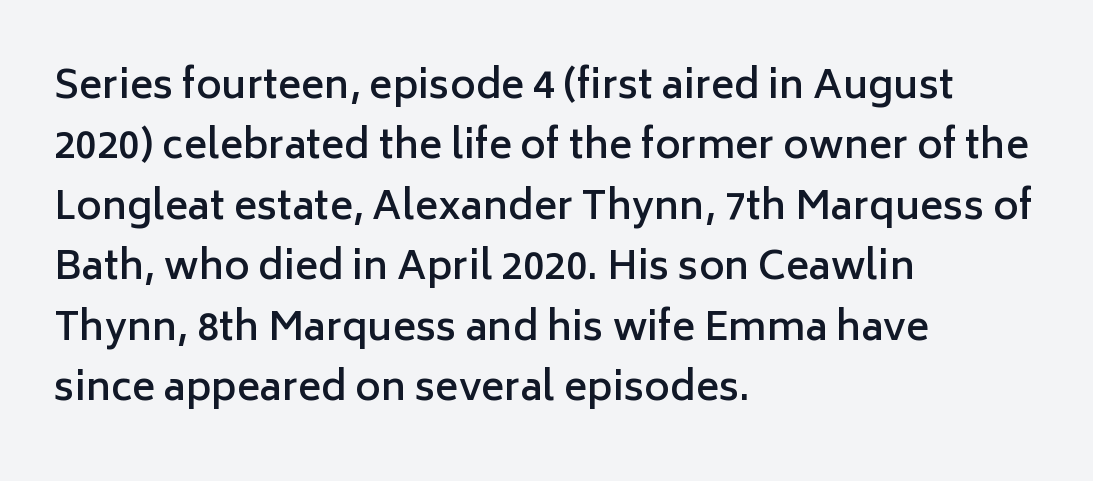
The image shows 39 px semibold sans-serif type, upright; set left-aligned, normal line spacing (1.55x), normal letter spacing, not underlined; low stroke contrast and a medium x-height.
